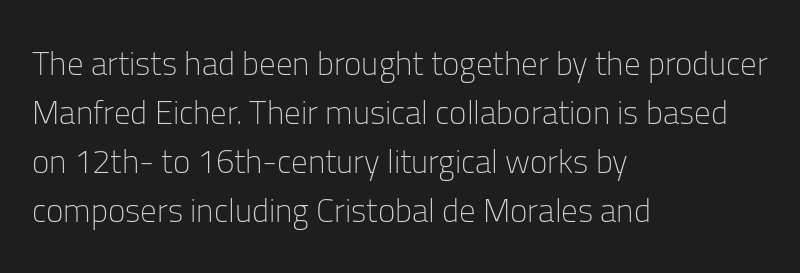
{"serif": "no", "italic": "no", "bold": "no", "weight": "light", "width": "normal", "stroke_contrast": "low", "x_height": "medium", "monospaced": "no", "underline": "no", "align": "left", "line_spacing": "normal", "line_spacing_ratio": 1.48, "letter_spacing": "normal", "letter_spacing_em": 0.0, "glyph_px": 33}
